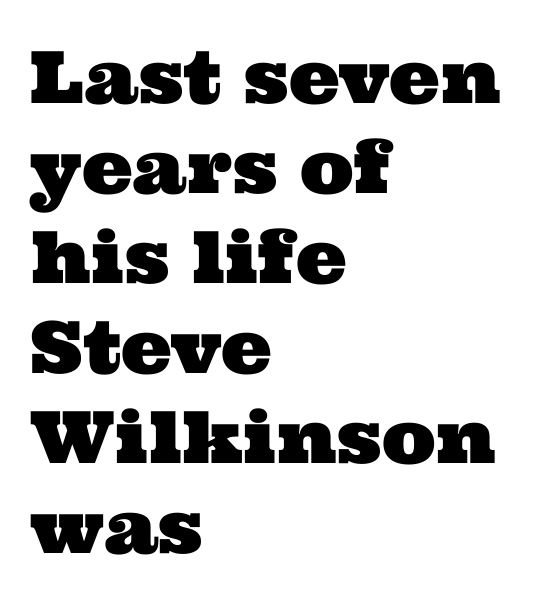
{"serif": "yes", "width": "wide", "stroke_contrast": "medium", "x_height": "medium", "monospaced": "no", "underline": "no", "align": "left", "line_spacing": "normal", "line_spacing_ratio": 1.25, "letter_spacing": "normal", "letter_spacing_em": 0.0, "glyph_px": 72}
